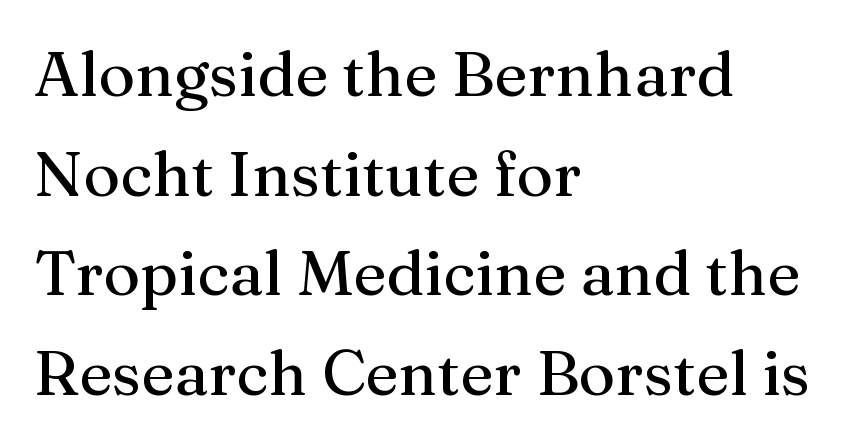
The image shows 63 px serif type, upright; set left-aligned, normal line spacing (1.58x), normal letter spacing, not underlined; medium stroke contrast and a medium x-height.
